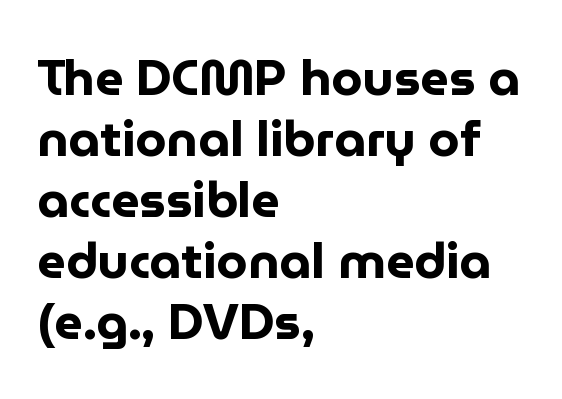
The image shows 50 px bold sans-serif type, upright; set left-aligned, line spacing 1.22x, normal letter spacing, not underlined; low stroke contrast and a medium x-height.
